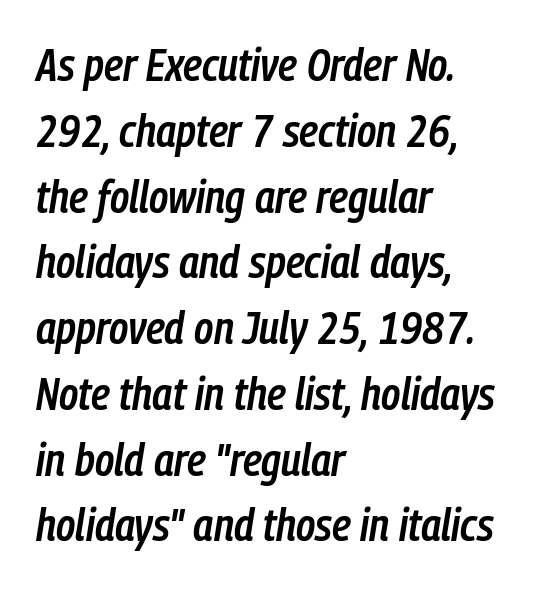
The image shows 46 px semibold, condensed type, italic (leaning right); set left-aligned, normal line spacing (1.43x), normal letter spacing, not underlined; low stroke contrast and a medium x-height.
